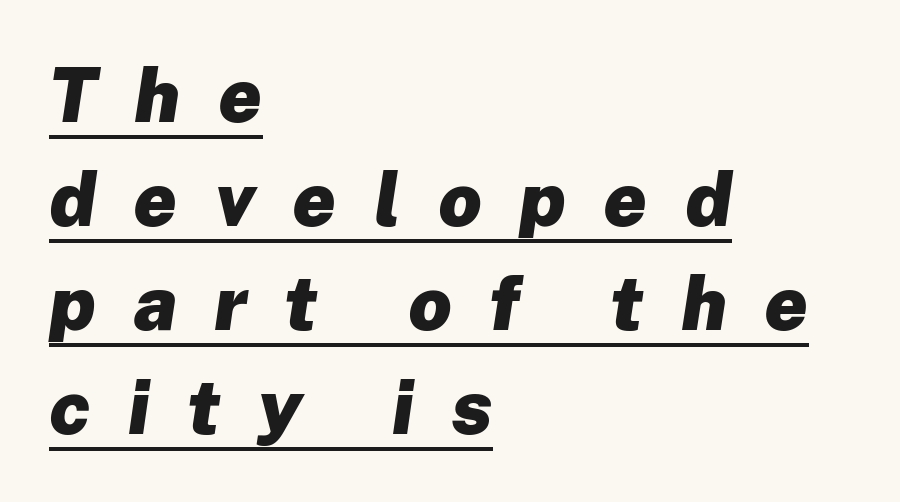
Q: Is the text bold? A: Yes.
Q: Is the text italic (slanted)? A: Yes, it leans right by about 8 degrees.
Q: Is the text underlined? A: Yes.
Q: How is the paragraph aligned? A: Left-aligned.
Q: Is the spacing between letters normal or unusually wide? A: Unusually wide.
Q: Is the spacing between lines tight, normal or loose? A: Normal.
Q: Width (condensed, normal, or wide)? A: Normal.
Q: Stroke contrast? A: Low.
Q: x-height? A: Medium.
Q: Monospaced? A: No.
